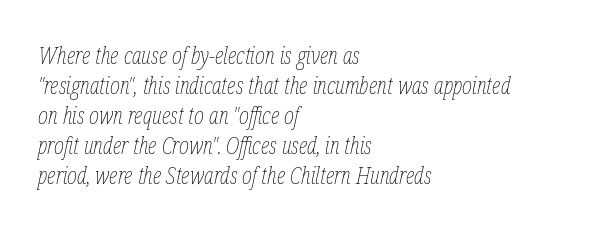
Q: Is the text bold? A: No.
Q: Is the text italic (slanted)? A: Yes, it leans right by about 12 degrees.
Q: Is the text underlined? A: No.
Q: How is the paragraph aligned? A: Left-aligned.
Q: Is the spacing between letters normal or unusually wide? A: Normal.
Q: Is the spacing between lines tight, normal or loose? A: Normal.
